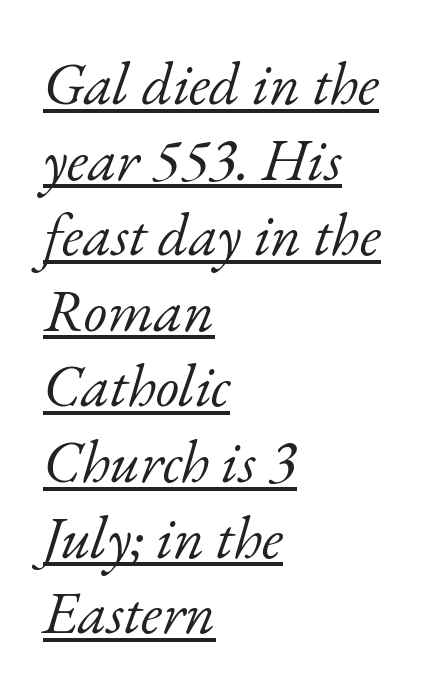
The face used here is rendered with its standard letterfit. Which margin do the lines hug? The left one — the right edge is uneven. Looks like regular typesetting: each glyph gets only the width it needs. Students, observe the line beneath the letters — that is underlining. The typeface chosen for these lines features serifs. Weight: regular or lighter.
